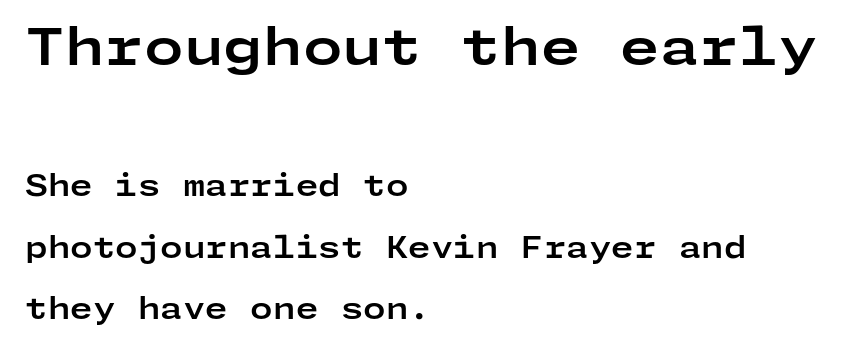
The image shows 51 px bold, wide sans-serif type, upright; set left-aligned, loose line spacing (2.11x), normal letter spacing, not underlined; the first (top) block is 1.76x larger; low stroke contrast and a medium x-height.
